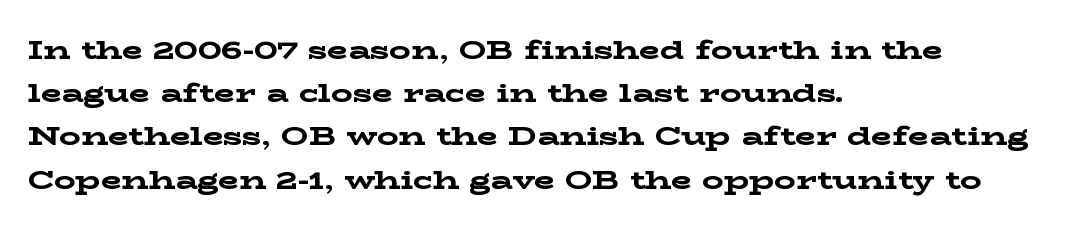
The image shows 27 px bold type, upright; set left-aligned, normal line spacing (1.6x), normal letter spacing, not underlined.
